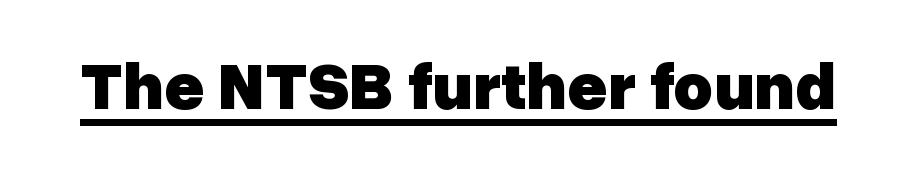
The letterforms sit shoulder to shoulder at normal distance. Does the lettering tilt? It doesn't — this is upright. Each glyph is drawn with heavy, bold strokes. Looks like regular typesetting: each glyph gets only the width it needs. This sample uses a sans-serif face. Notice how a bar underscores the lettering throughout.
